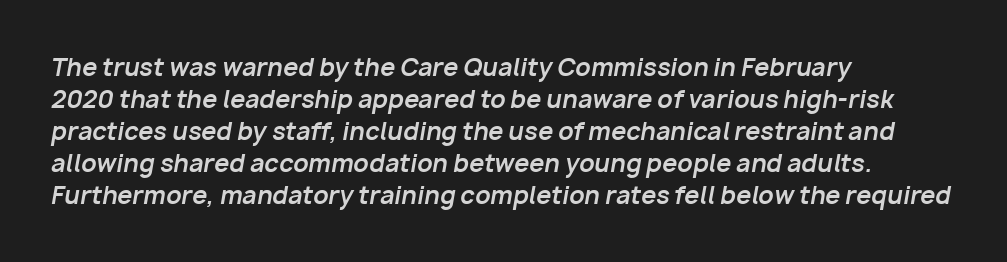
Tracking here is standard; glyphs follow each other at the usual distance. Is the block centered? No — it sits flush against the left margin. Designer's note — italics engaged. Line spacing here is normal.
